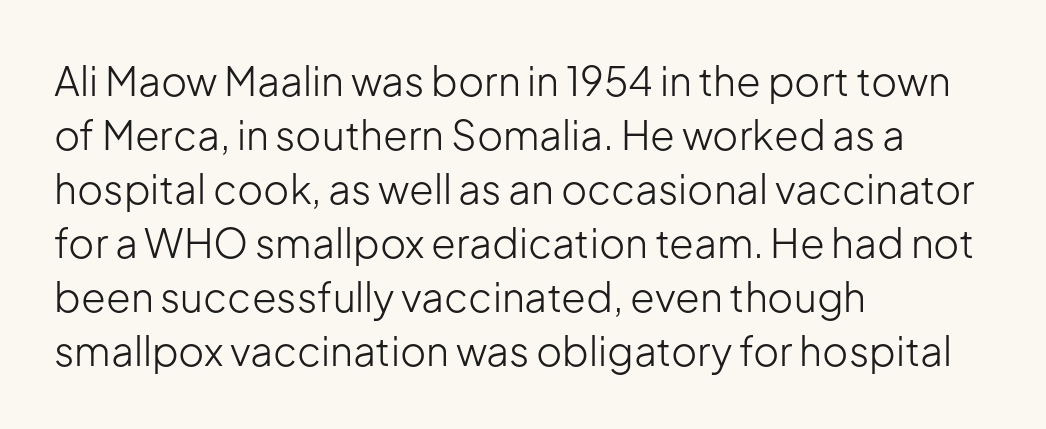
Q: Is the text bold? A: No.
Q: Is the text italic (slanted)? A: No, it is upright.
Q: Is the typeface a serif or a sans-serif typeface? A: Sans-serif.
Q: Is the text underlined? A: No.
Q: How is the paragraph aligned? A: Left-aligned.
Q: Is the spacing between letters normal or unusually wide? A: Normal.
Q: Is the spacing between lines tight, normal or loose? A: Normal.
Q: Width (condensed, normal, or wide)? A: Normal.
Q: Stroke contrast? A: Low.
Q: x-height? A: Medium.
Q: Monospaced? A: No.
